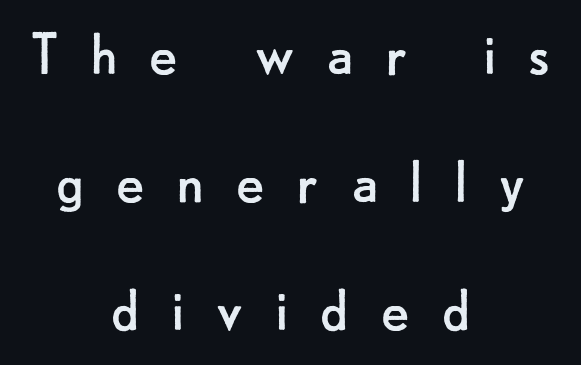
The image shows 68 px regular-weight sans-serif type, upright; set centered, line spacing 1.88x, unusually wide letter spacing (+0.45 em), not underlined; low stroke contrast and a small x-height.
